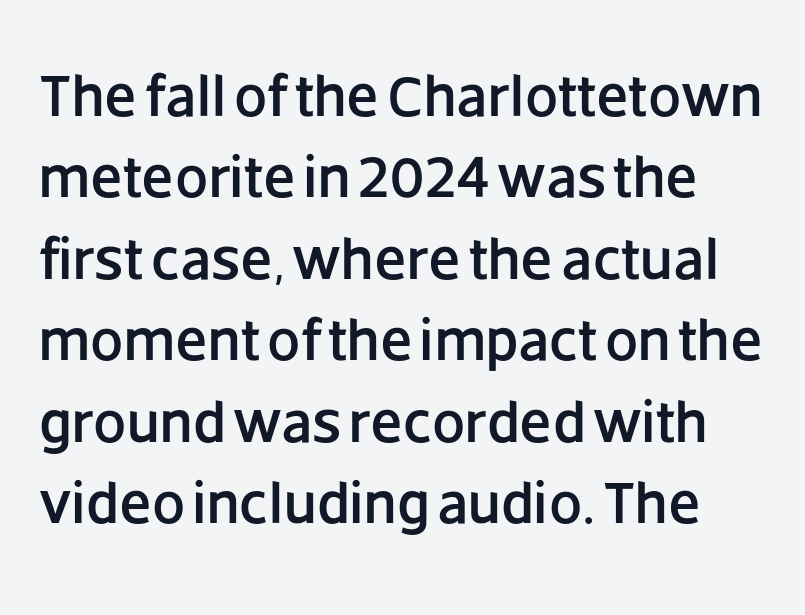
The image shows 59 px sans-serif type, upright; set normal line spacing (1.38x), normal letter spacing, not underlined; low stroke contrast and a large x-height.
